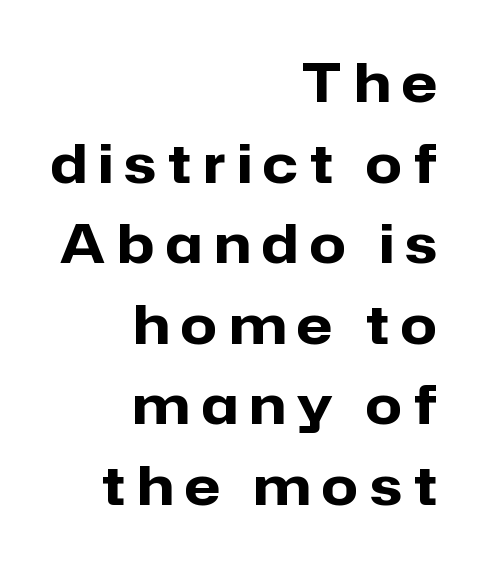
Chunky letters — that's bold for sure. These lines sit exactly where default settings would place them. Every character sits straight up, as roman type does. Descenders are the only things crossing below the line. What stands out about the letter spacing? Its width — letters are far apart. These lines are set flush right with a ragged left edge.
